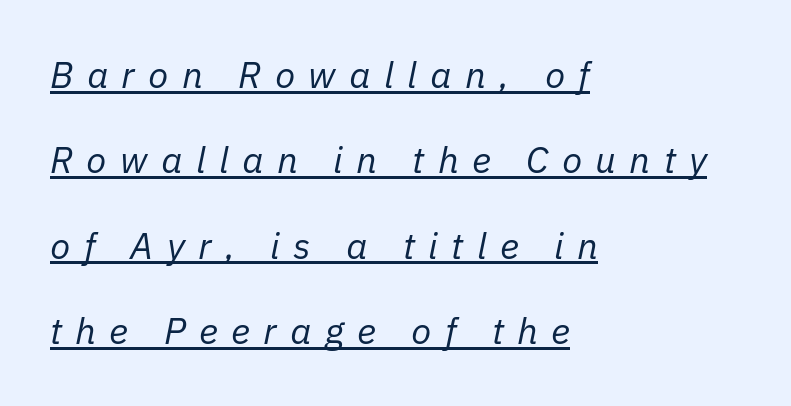
Looking at the ascenders, they clearly lean. Horizontally, the lines are justified to the leading edge only. This is not heavy type; no bold has been used. You could not count columns in this text — the font is proportionally spaced. Each line of the rendering has a horizontal stroke beneath the glyphs. Substantial extra tracking has been applied to these lines.
